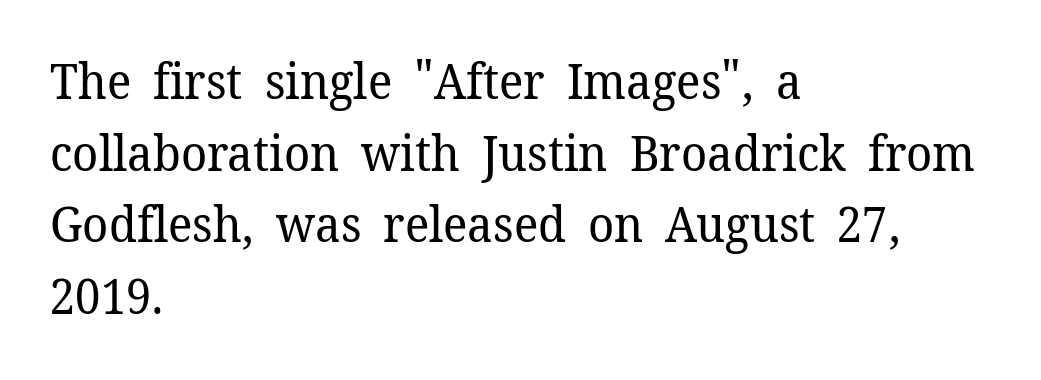
Q: Is the text bold? A: No.
Q: Is the text italic (slanted)? A: No, it is upright.
Q: Is the typeface a serif or a sans-serif typeface? A: Serif.
Q: Is the text underlined? A: No.
Q: How is the paragraph aligned? A: Left-aligned.
Q: Is the spacing between letters normal or unusually wide? A: Normal.
Q: Is the spacing between lines tight, normal or loose? A: Normal.
Q: Width (condensed, normal, or wide)? A: Normal.
Q: Stroke contrast? A: Low.
Q: x-height? A: Medium.
Q: Monospaced? A: No.
